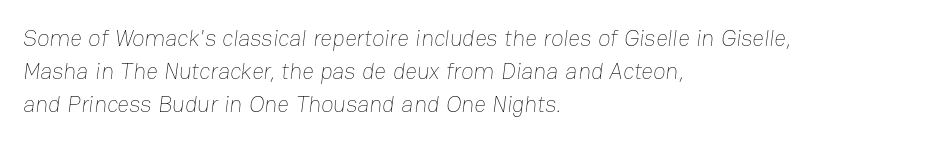
Nobody drew a line under any word here. No letter is thick-stroked: the sample isn't bold. The text block is weighted toward the left margin, trailing off unevenly rightward. Tracking value appears to be zero — textbook default spacing. These lines sit exactly where default settings would place them.
